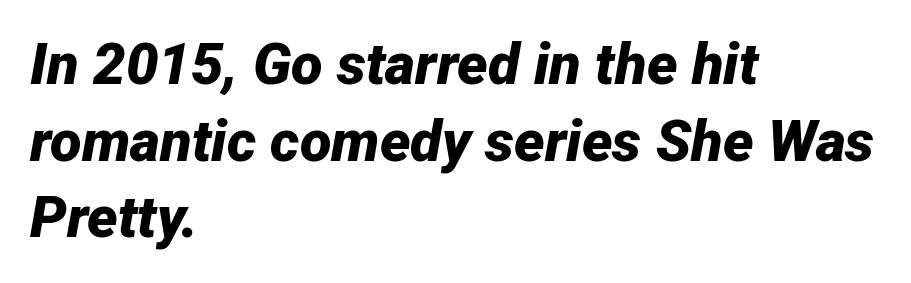
The image shows 58 px bold type, italic (leaning right); set left-aligned, normal line spacing (1.32x), normal letter spacing, not underlined; low stroke contrast and a medium x-height.
